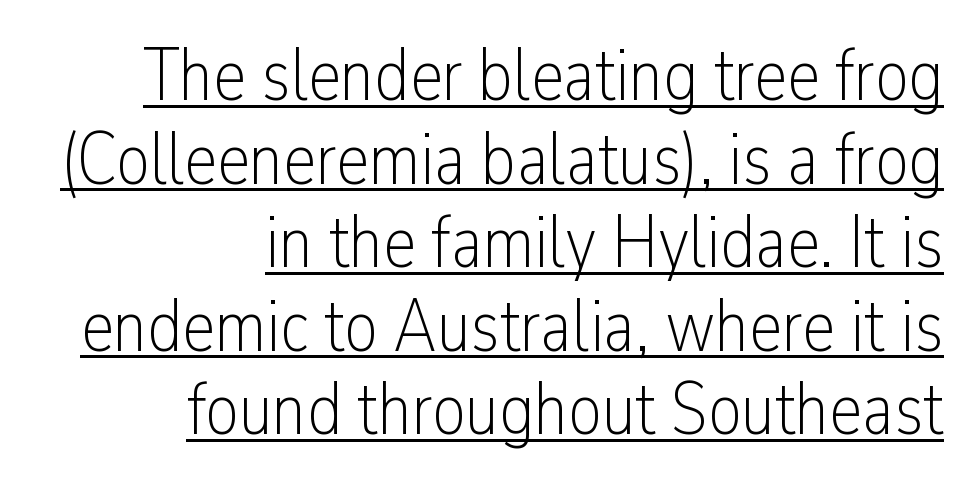
{"serif": "no", "italic": "no", "bold": "no", "weight": "light", "width": "condensed", "stroke_contrast": "low", "x_height": "medium", "monospaced": "no", "underline": "yes", "align": "right", "line_spacing": "tight", "line_spacing_ratio": 1.13, "letter_spacing": "normal", "letter_spacing_em": 0.0, "glyph_px": 74}
